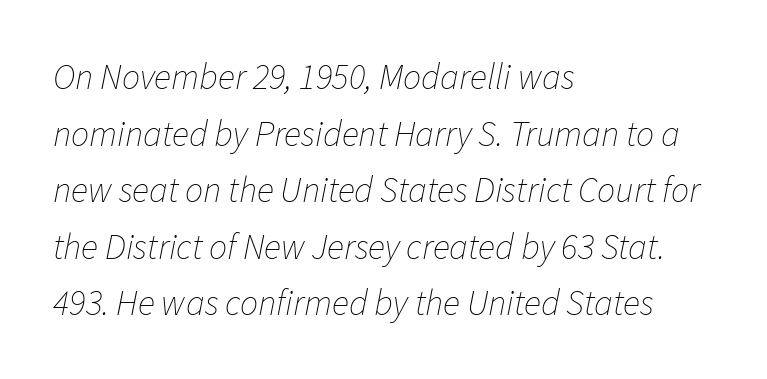
The image shows 36 px thin type, italic (leaning right); set left-aligned, normal line spacing (1.57x), normal letter spacing, not underlined; low stroke contrast and a medium x-height.
